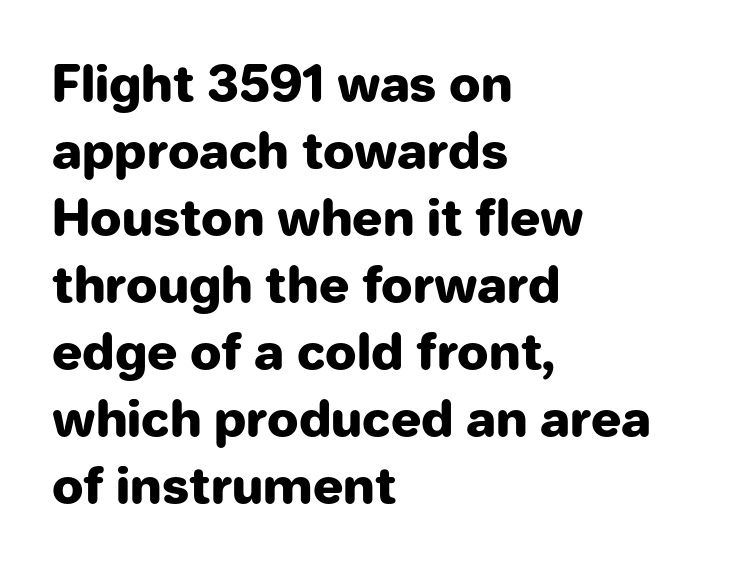
Which margin do the lines hug? The left one — the right edge is uneven. Heavy, bold letterforms. Do the letters lean? They stand straight. The passage shown is typeset with a sans-serif family. The tracking reads as untouched default to a designer's eye.
